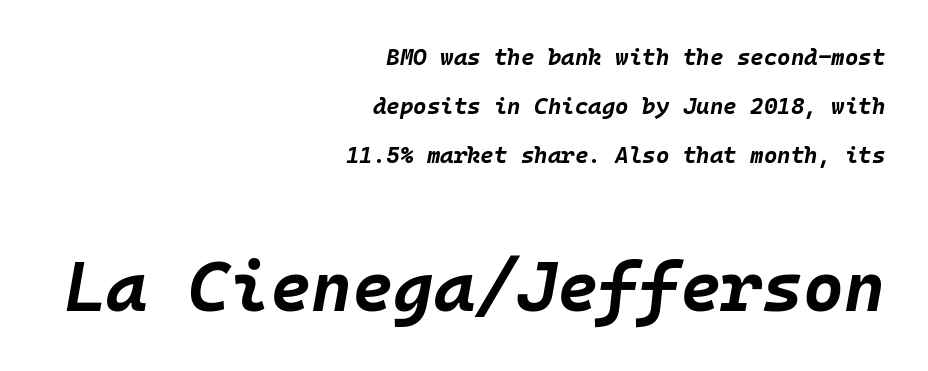
Thick stems and heavy bowls — unmistakably bold. Baseline-to-baseline distance is far greater than the letter height. Top chunk: small. Bottom chunk: large. This rendering leaves character spacing at its baseline value. Lines of text with bare space underneath. The rendering uses typewriter-style spacing with identical character cells.
